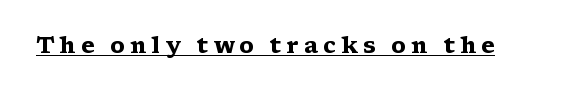
Q: Is the text bold? A: Yes.
Q: Is the text italic (slanted)? A: No, it is upright.
Q: Is the text underlined? A: Yes.
Q: Is the spacing between letters normal or unusually wide? A: Unusually wide.
